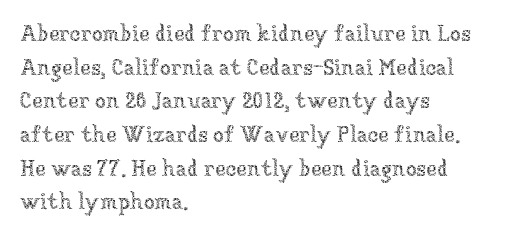
Unbolded letterforms with no extra heft. The letterforms sit shoulder to shoulder at normal distance. Line spacing here is normal. Glance below the letters and you will spot only blank space. Visually the block forms a straight wall on the left and a jagged coastline on the right.
